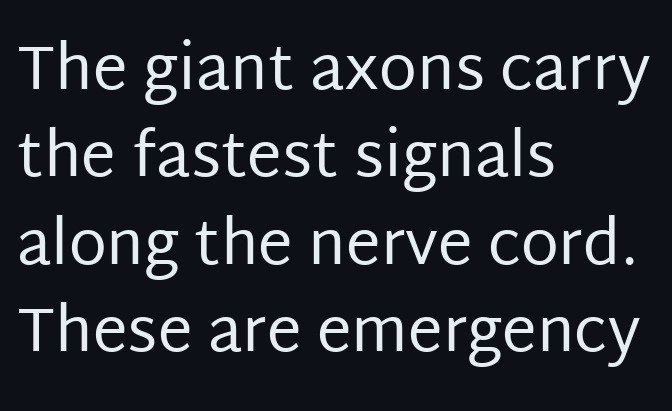
The image shows 62 px regular-weight sans-serif type, upright; set left-aligned, normal line spacing (1.41x), normal letter spacing, not underlined; low stroke contrast and a large x-height.
